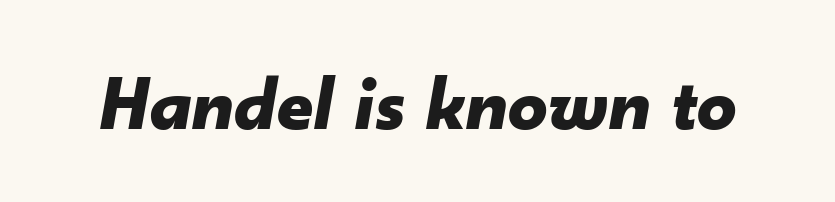
This sample has the flowing, uneven cadence of proportional lettering. Set as a true bold cut, around the 700 mark. Look at the tracking — it's just the regular setting, nothing added. Underlining? Definitely not there. Slanted lettering throughout.
